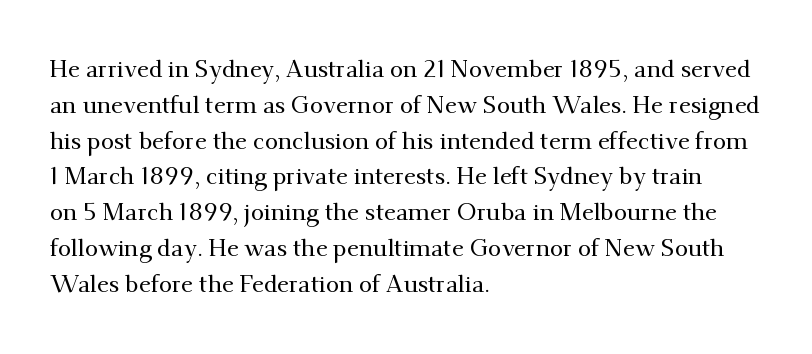
Summary of vertical rhythm: regular, with standard interline spacing. Is the block centered? No — it sits flush against the left margin. Nobody drew a line under any word here. Unlike italic type, these characters show no tilt at all.
